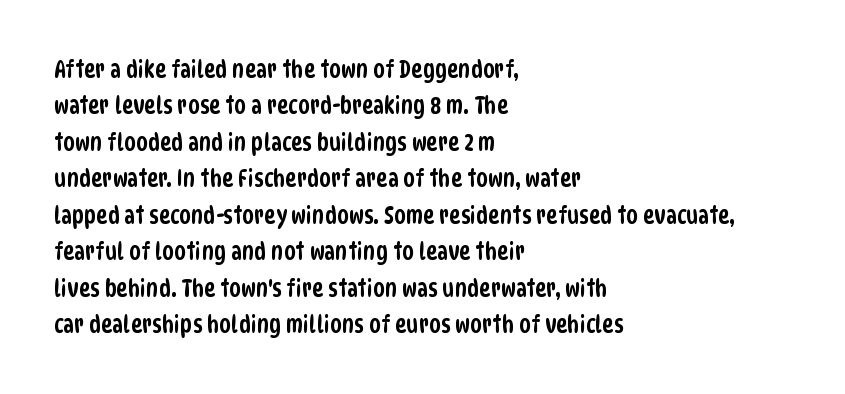
The image shows 24 px text type; set left-aligned, normal line spacing (1.52x), normal letter spacing, not underlined.
